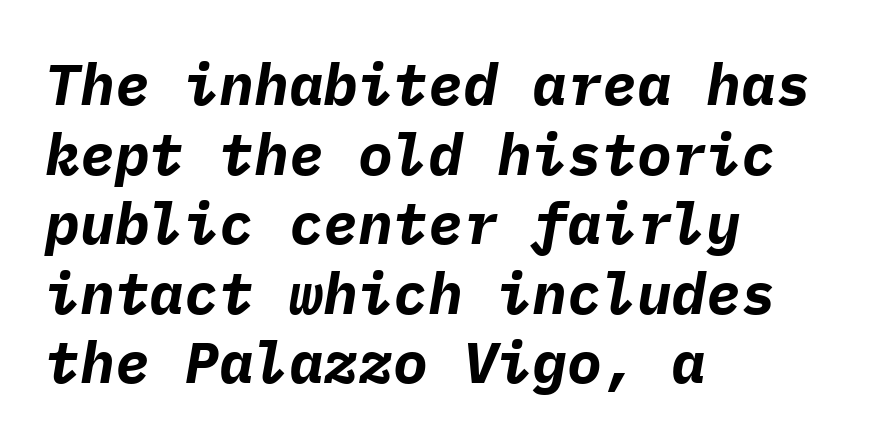
{"italic": "yes", "lean": "right", "slant_degrees": 9, "bold": "yes", "weight": "bold", "width": "normal", "stroke_contrast": "low", "x_height": "medium", "monospaced": "yes", "underline": "no", "align": "left", "line_spacing_ratio": 1.2, "letter_spacing": "normal", "letter_spacing_em": 0.0, "glyph_px": 58}
